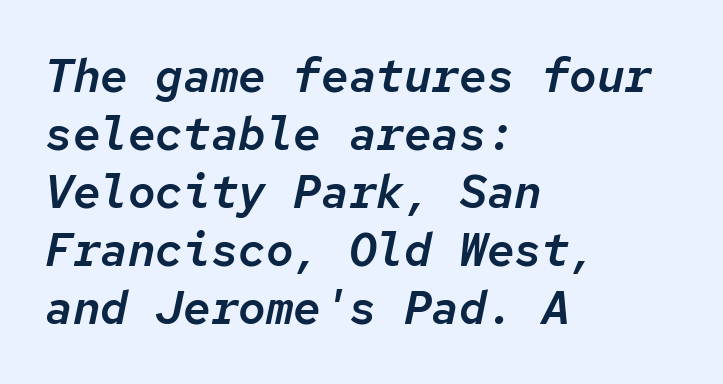
The image shows 46 px text type, italic (leaning right), monospaced; set left-aligned, normal line spacing (1.26x), normal letter spacing, not underlined; low stroke contrast and a medium x-height.
